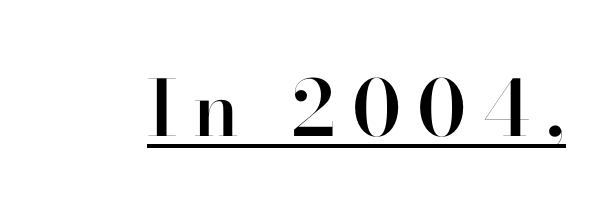
The image shows 77 px semibold sans-serif type, upright; set unusually wide letter spacing (+0.21 em), underlined; high stroke contrast and a small x-height.
